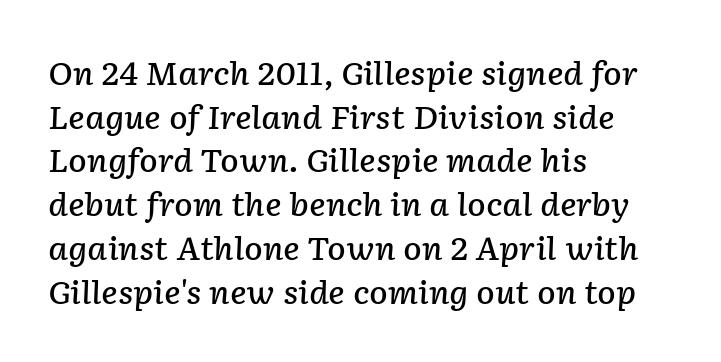
The image shows 31 px semibold type, italic (leaning right); set left-aligned, normal line spacing (1.41x), normal letter spacing, not underlined; low stroke contrast and a medium x-height.
